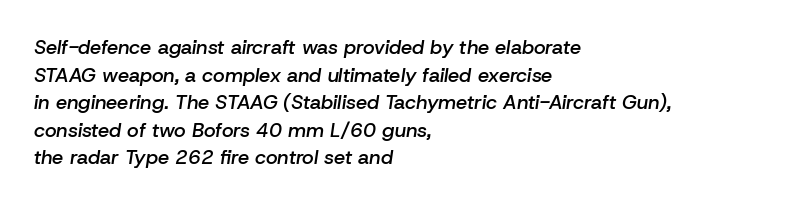
Q: Is the text bold? A: Semi-bold.
Q: Is the text italic (slanted)? A: Yes, it leans right by about 8 degrees.
Q: Is the text underlined? A: No.
Q: How is the paragraph aligned? A: Left-aligned.
Q: Is the spacing between letters normal or unusually wide? A: Normal.
Q: Is the spacing between lines tight, normal or loose? A: Normal.
